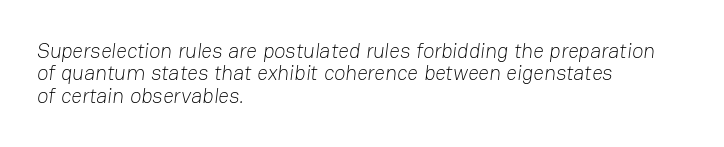
The image shows 21 px text type; set left-aligned, tight line spacing (1.06x), normal letter spacing, not underlined.
